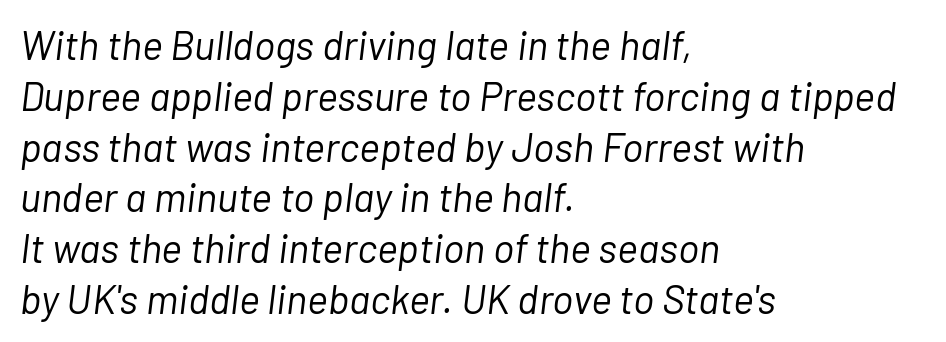
The image shows 40 px light type, italic (leaning right); set left-aligned, normal line spacing (1.27x), normal letter spacing, not underlined; low stroke contrast and a medium x-height.
